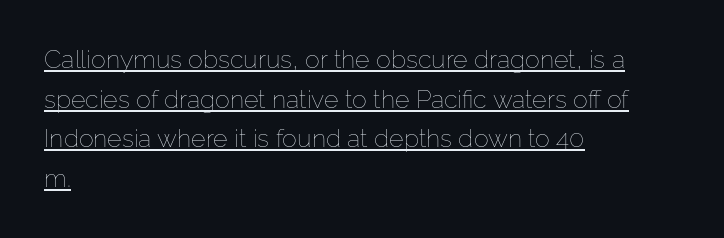
Q: Is the text bold? A: No.
Q: Is the text italic (slanted)? A: No, it is upright.
Q: Is the text underlined? A: Yes.
Q: How is the paragraph aligned? A: Left-aligned.
Q: Is the spacing between letters normal or unusually wide? A: Normal.
Q: Is the spacing between lines tight, normal or loose? A: Normal.
